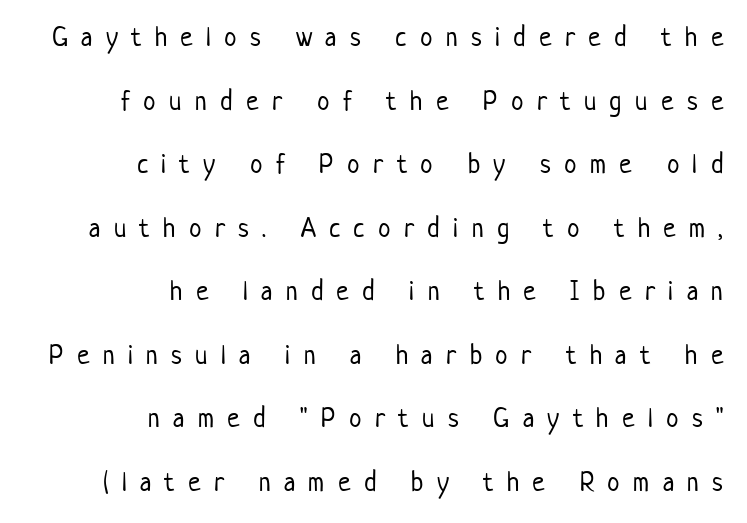
{"serif": "no", "italic": "no", "bold": "no", "weight": "light", "width": "condensed", "stroke_contrast": "low", "x_height": "medium", "monospaced": "no", "underline": "no", "align": "right", "line_spacing": "loose", "line_spacing_ratio": 2.27, "letter_spacing": "wide", "letter_spacing_em": 0.48, "glyph_px": 28}
